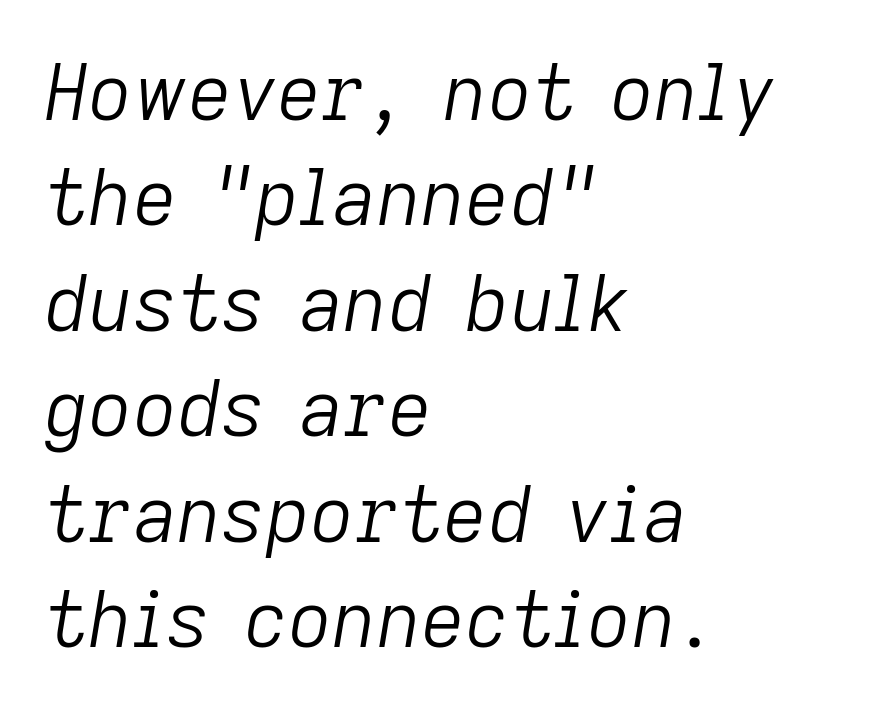
Each line starts at the same left margin while the right side varies. The baseline area is clear. Spacing verdict: proportional, widths tailored to each character. No extra ink here — the face is not bold. Italic: yes, the glyphs are oblique. Summary of vertical rhythm: regular, with standard interline spacing.
